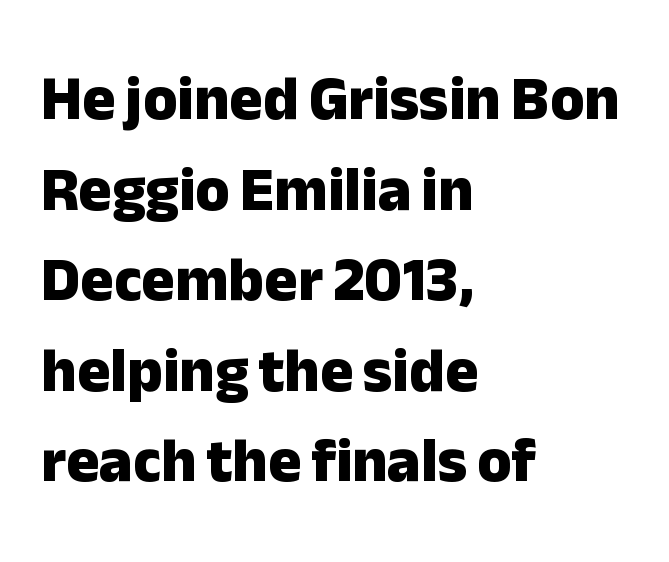
The image shows 62 px heavy sans-serif type, upright; set left-aligned, normal line spacing (1.46x), normal letter spacing, not underlined; low stroke contrast and a medium x-height.
